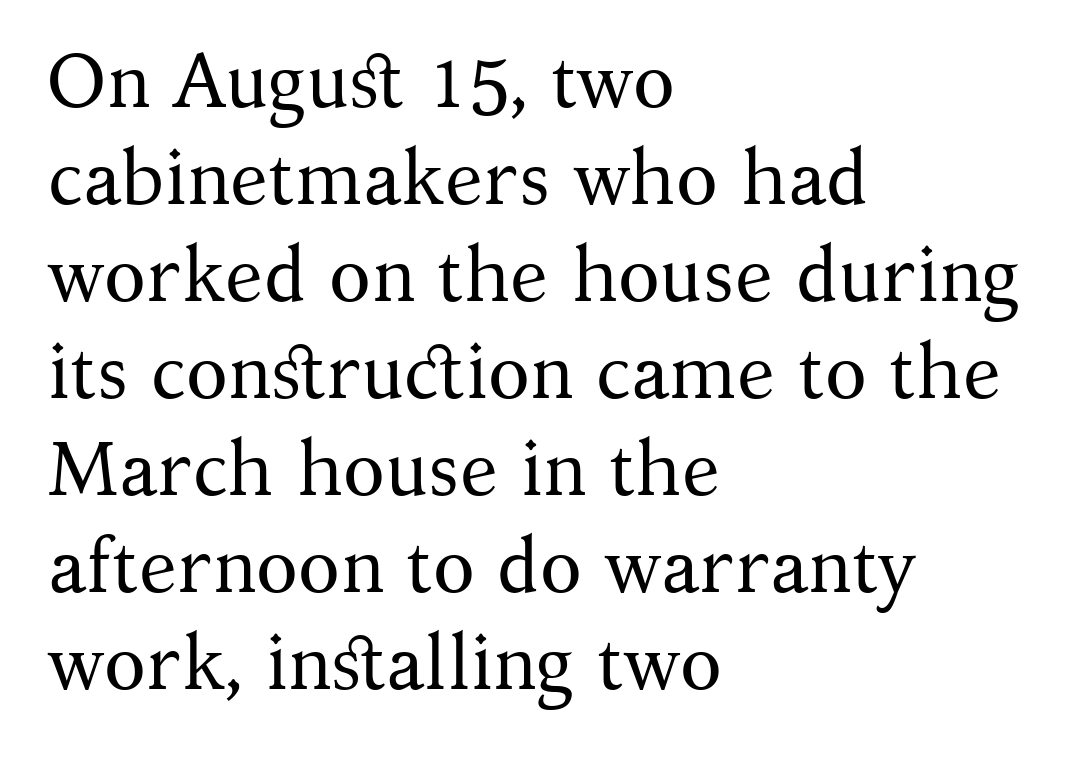
{"serif": "yes", "italic": "no", "bold": "no", "weight": "regular", "width": "normal", "stroke_contrast": "medium", "x_height": "medium", "monospaced": "no", "underline": "no", "align": "left", "line_spacing": "normal", "line_spacing_ratio": 1.26, "letter_spacing": "normal", "letter_spacing_em": 0.0, "glyph_px": 77}
